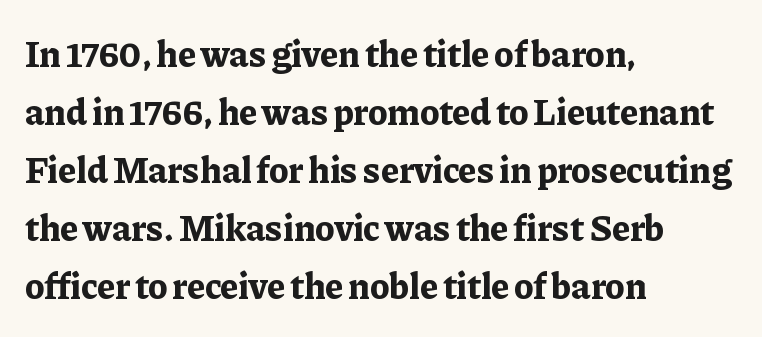
{"serif": "yes", "italic": "no", "bold": "yes", "weight": "bold", "width": "normal", "stroke_contrast": "low", "x_height": "medium", "monospaced": "no", "underline": "no", "align": "left", "line_spacing": "normal", "line_spacing_ratio": 1.57, "letter_spacing": "normal", "letter_spacing_em": 0.0, "glyph_px": 37}
